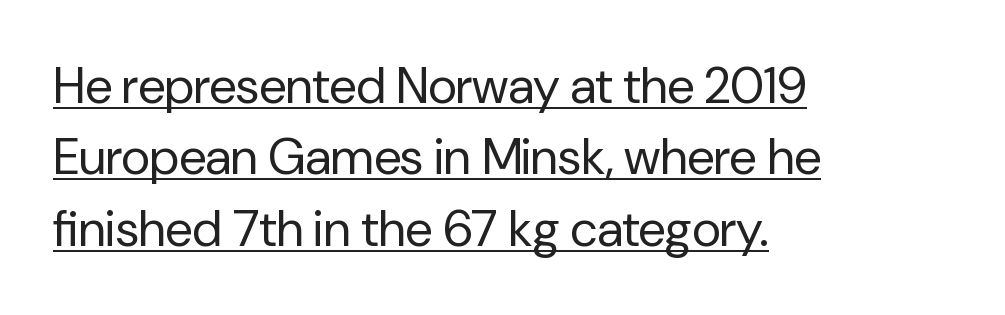
The image shows 50 px regular-weight sans-serif type, upright; set left-aligned, normal line spacing (1.43x), normal letter spacing, underlined; low stroke contrast and a medium x-height.
